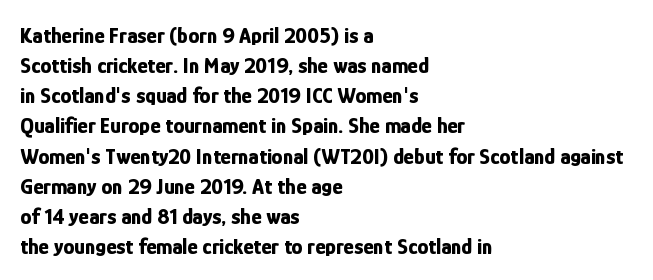
{"italic": "no", "bold": "yes", "underline": "no", "align": "left", "line_spacing": "normal", "line_spacing_ratio": 1.37, "letter_spacing": "normal", "letter_spacing_em": 0.0, "glyph_px": 22}
